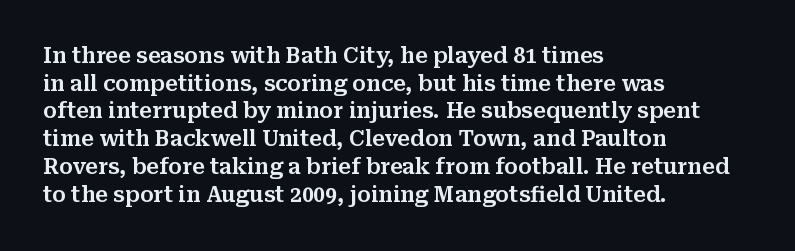
{"italic": "no", "underline": "no", "align": "left", "line_spacing": "normal", "line_spacing_ratio": 1.32, "letter_spacing": "normal", "letter_spacing_em": 0.0, "glyph_px": 21}
